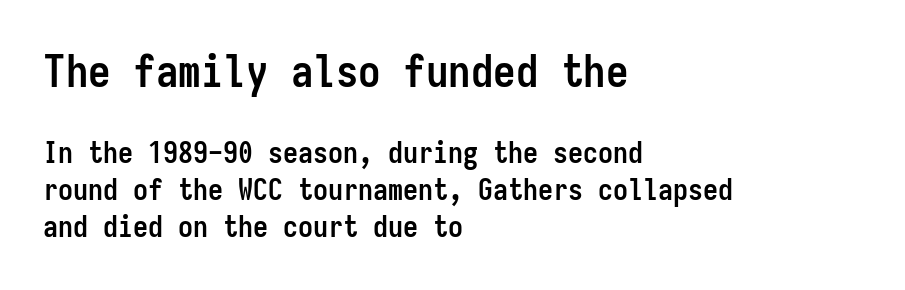
Nothing sits at the stroke ends, so this counts as sans-serif. The passage shown has conventional tracking throughout. Designer's note — italics off, roman on. The zone under the glyphs is completely vacant. Every character here occupies the same horizontal width, giving the sample a typewriter-like rhythm. The compositor pushed each line to the left boundary.
